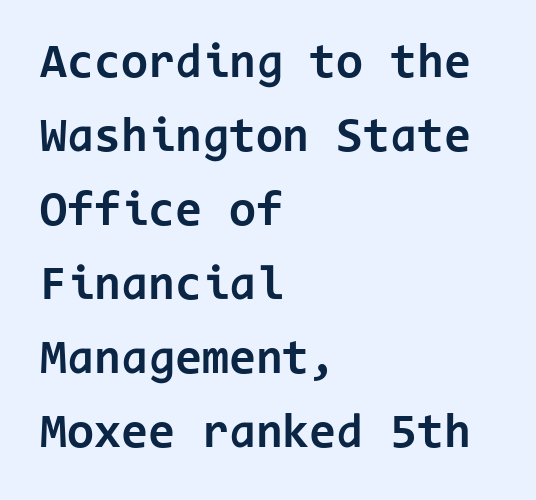
{"serif": "no", "italic": "no", "bold": "yes", "weight": "bold", "width": "normal", "stroke_contrast": "low", "x_height": "medium", "monospaced": "yes", "underline": "no", "align": "left", "line_spacing": "normal", "line_spacing_ratio": 1.51, "letter_spacing": "normal", "letter_spacing_em": 0.0, "glyph_px": 49}
